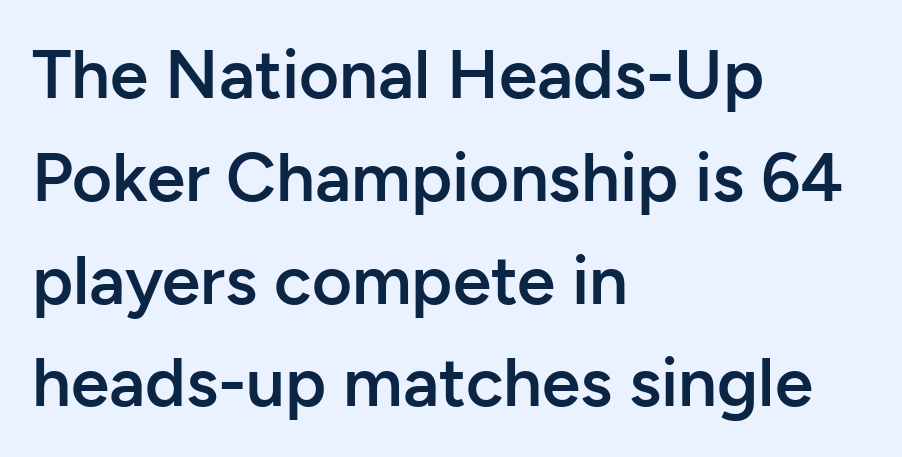
You could not count columns in this text — the font is proportionally spaced. This is roman type, the default non-slanted kind. Each letter's strokes conclude bluntly, with no projecting serifs. The rendering keeps characters at their native spacing. Caption: semibold face, moderately heavy strokes.
